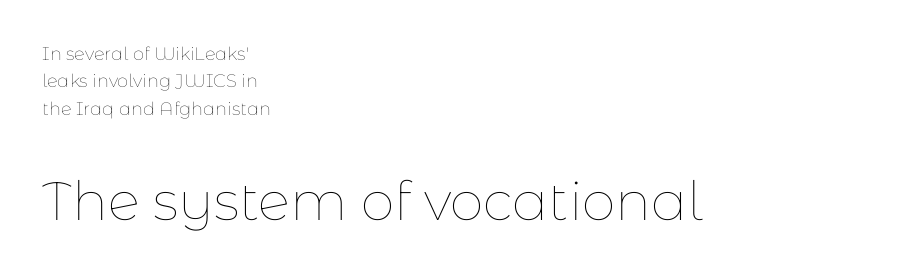
{"italic": "no", "bold": "no", "weight": "thin", "width": "normal", "stroke_contrast": "low", "x_height": "medium", "monospaced": "no", "underline": "no", "align": "left", "line_spacing": "normal", "line_spacing_ratio": 1.52, "letter_spacing": "normal", "letter_spacing_em": 0.0, "larger_block": "second", "size_ratio": 3.0, "glyph_px": 54}
